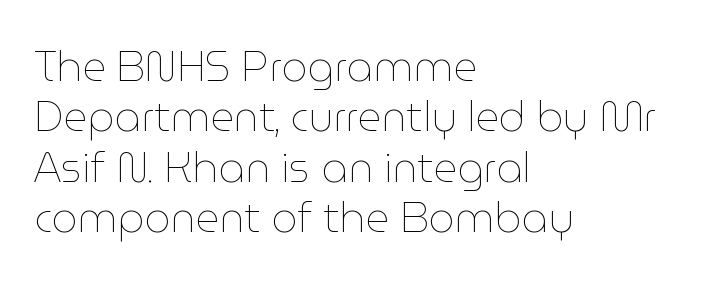
The image shows 41 px thin type, upright; set left-aligned, line spacing 1.23x, normal letter spacing, not underlined; low stroke contrast and a medium x-height.
